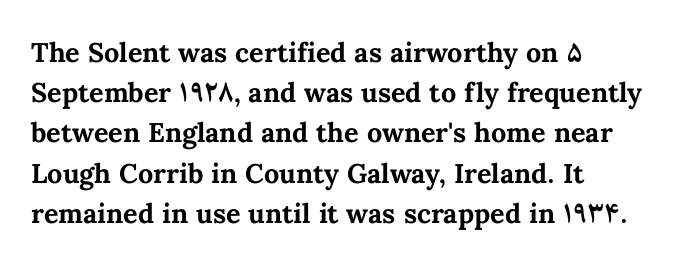
The rag falls on the right side of this text block. The axis of the letterforms is exactly vertical. Descender tails drop into unmarked territory. Inter-character spacing is left at the font's built-in metrics. Heavy, bold letterforms.
